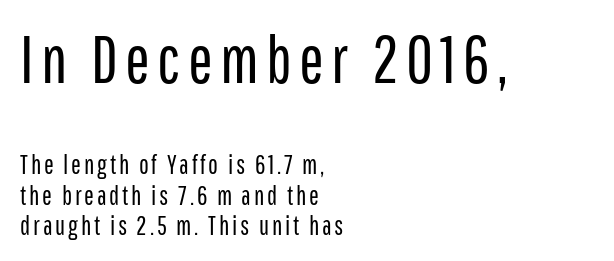
The image shows 66 px regular-weight, condensed sans-serif type, upright; set left-aligned, line spacing 1.16x, not underlined; the first (top) block is 2.54x larger; low stroke contrast and a medium x-height.
